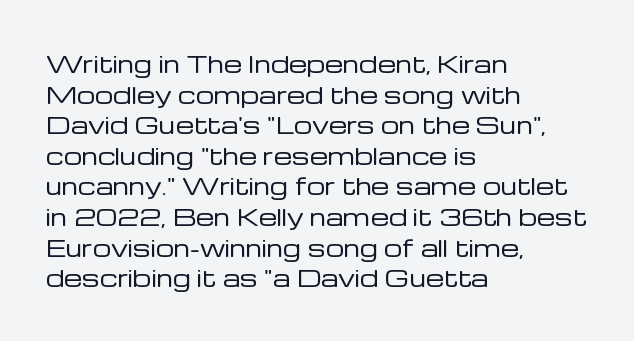
Vertical spacing — default. The text block is weighted toward the left margin, trailing off unevenly rightward. The baseline area is clear. These lines keep a tight, regular rhythm from letter to letter. No extra ink here — the face is not bold.
